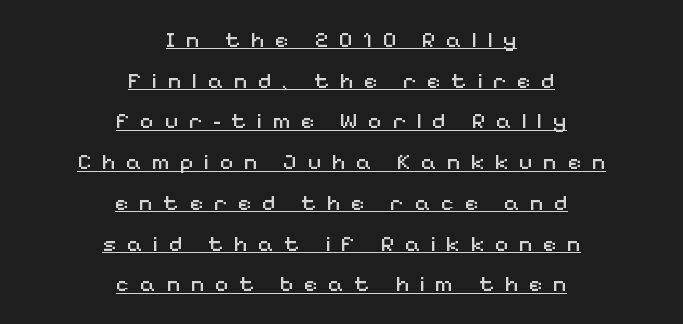
{"italic": "no", "bold": "no", "underline": "yes", "align": "center", "line_spacing_ratio": 1.77, "letter_spacing": "wide", "letter_spacing_em": 0.46, "glyph_px": 23}
